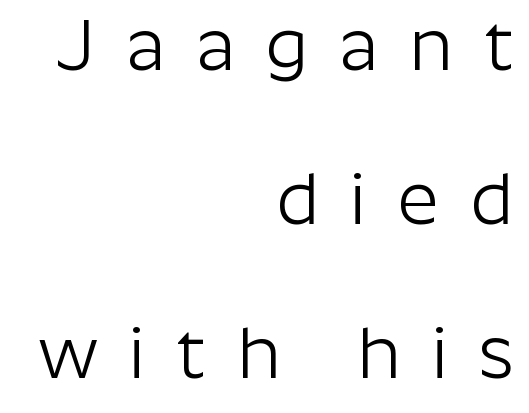
{"serif": "no", "italic": "no", "bold": "no", "weight": "light", "width": "normal", "stroke_contrast": "low", "x_height": "medium", "monospaced": "no", "underline": "no", "align": "right", "line_spacing": "loose", "line_spacing_ratio": 2.14, "letter_spacing": "wide", "letter_spacing_em": 0.43, "glyph_px": 72}
